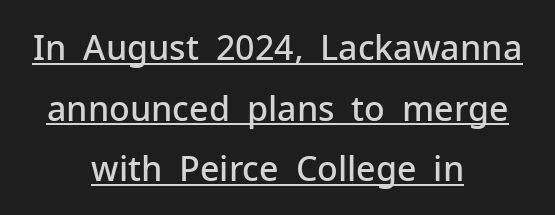
Q: Is the text bold? A: Semi-bold.
Q: Is the text italic (slanted)? A: No, it is upright.
Q: Is the typeface a serif or a sans-serif typeface? A: Sans-serif.
Q: Is the text underlined? A: Yes.
Q: How is the paragraph aligned? A: Centered.
Q: Is the spacing between letters normal or unusually wide? A: Normal.
Q: Width (condensed, normal, or wide)? A: Normal.
Q: Stroke contrast? A: Low.
Q: x-height? A: Medium.
Q: Monospaced? A: No.
